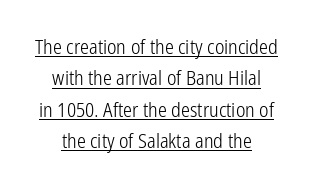
Q: Is the text bold? A: No.
Q: Is the text italic (slanted)? A: No, it is upright.
Q: Is the text underlined? A: Yes.
Q: How is the paragraph aligned? A: Centered.
Q: Is the spacing between letters normal or unusually wide? A: Normal.
Q: Is the spacing between lines tight, normal or loose? A: Normal.
